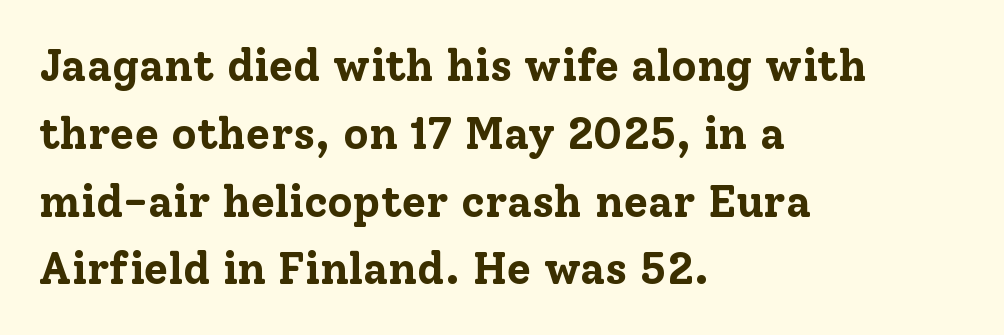
{"serif": "yes", "italic": "no", "bold": "yes", "weight": "bold", "width": "normal", "stroke_contrast": "low", "x_height": "medium", "monospaced": "no", "underline": "no", "align": "left", "line_spacing": "normal", "line_spacing_ratio": 1.54, "letter_spacing": "normal", "letter_spacing_em": 0.0, "glyph_px": 44}
